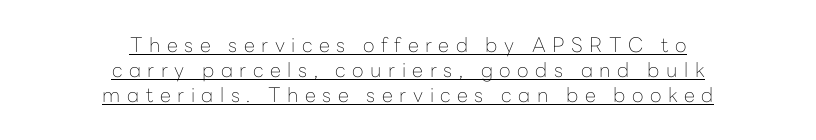
{"italic": "no", "bold": "no", "underline": "yes", "align": "center", "line_spacing": "normal", "line_spacing_ratio": 1.26, "letter_spacing": "wide", "letter_spacing_em": 0.33, "glyph_px": 20}
